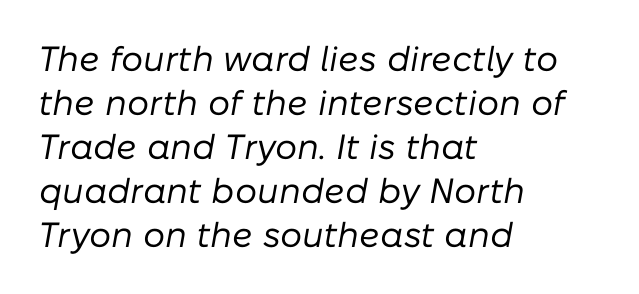
Standard letterfit; no display-style spreading of the glyphs. The weight would be labelled regular, book, light, or lighter still. The block of text has a typical density, with ordinary space between rows. Here the designer chose a conventional face with non-uniform glyph widths.
